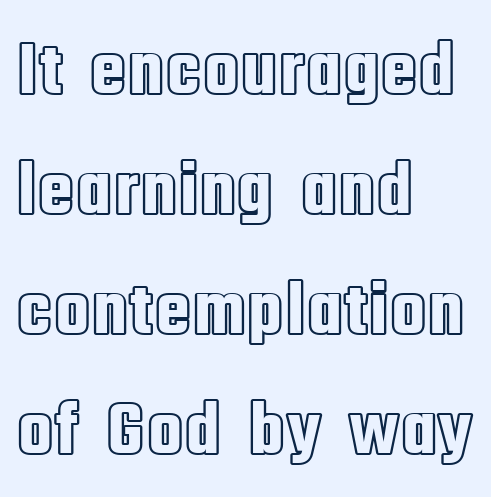
The image shows 77 px condensed type, upright; set left-aligned, normal line spacing (1.56x), normal letter spacing, not underlined; a large x-height.
